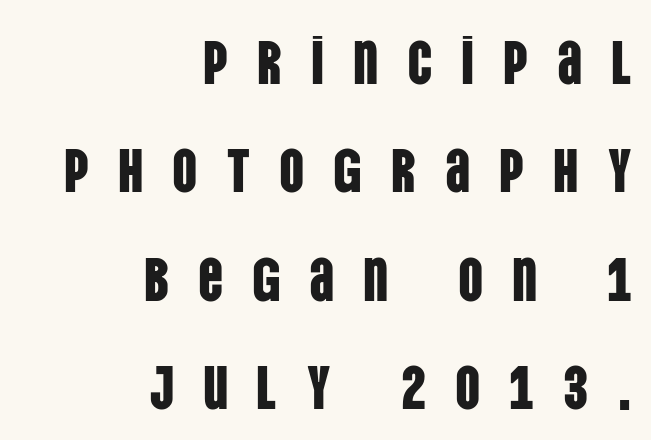
Q: Is the text italic (slanted)? A: No, it is upright.
Q: Is the typeface a serif or a sans-serif typeface? A: Sans-serif.
Q: Is the text underlined? A: No.
Q: How is the paragraph aligned? A: Right-aligned.
Q: Is the spacing between letters normal or unusually wide? A: Unusually wide.
Q: Width (condensed, normal, or wide)? A: Condensed.
Q: Stroke contrast? A: Low.
Q: x-height? A: Large.
Q: Monospaced? A: No.
